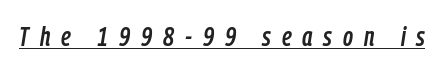
The image shows 27 px text type, italic (leaning right); set unusually wide letter spacing (+0.4 em), underlined.
